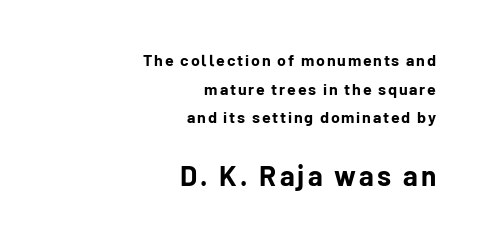
The image shows 28 px bold sans-serif type, upright; set right-aligned, line spacing 1.79x, not underlined; the second (bottom) block is 1.75x larger; low stroke contrast and a medium x-height.
